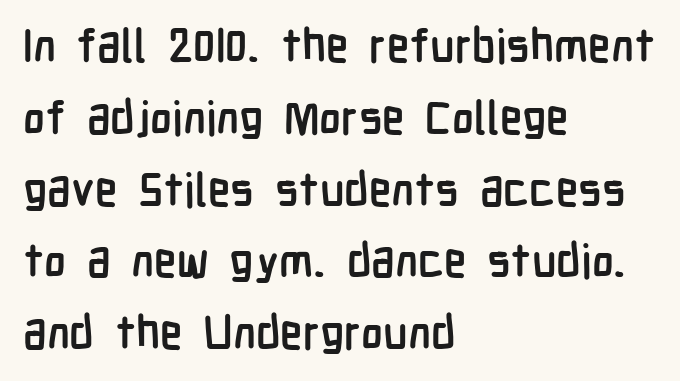
The image shows 46 px semibold, condensed sans-serif type, upright; set left-aligned, normal line spacing (1.56x), normal letter spacing, not underlined; low stroke contrast and a medium x-height.
